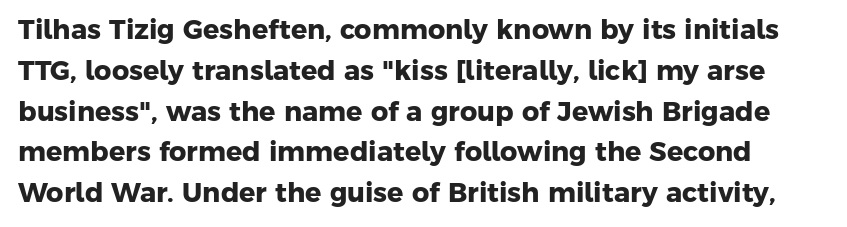
The image shows 27 px bold type; set normal line spacing (1.51x), normal letter spacing, not underlined.
